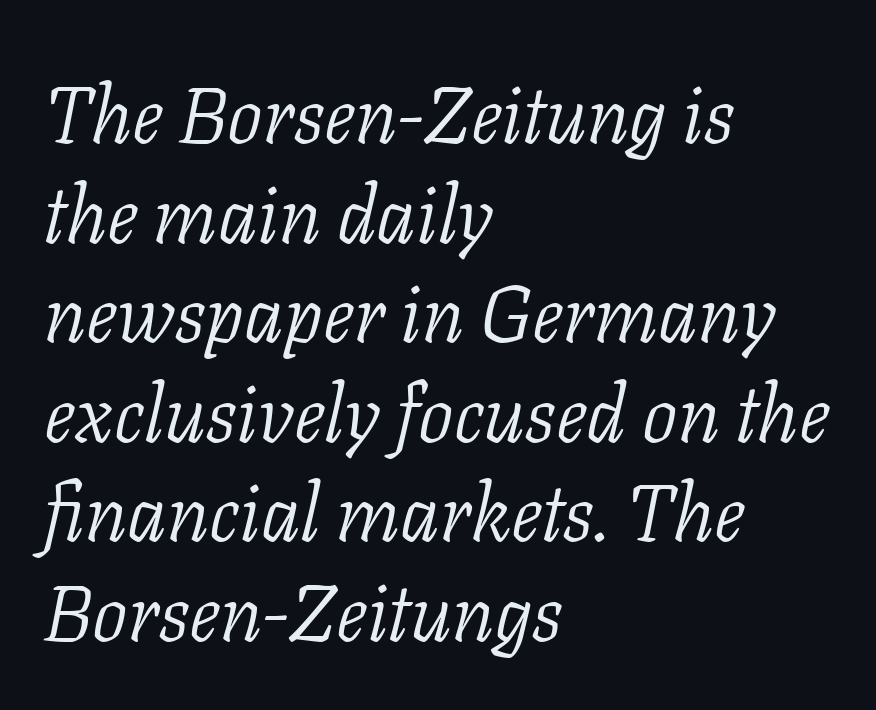
The image shows 79 px light serif type, italic (leaning right); set left-aligned, normal line spacing (1.26x), normal letter spacing, not underlined; low stroke contrast and a medium x-height.
